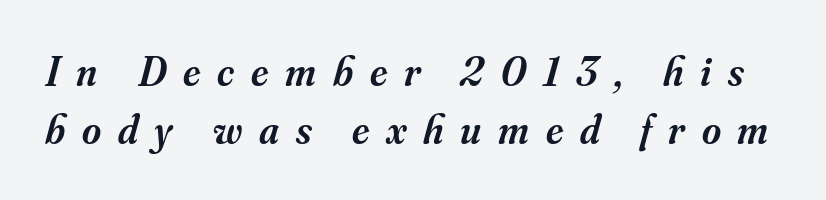
{"serif": "yes", "italic": "yes", "lean": "right", "slant_degrees": 16, "bold": "semi", "weight": "semibold", "width": "normal", "stroke_contrast": "medium", "x_height": "small", "monospaced": "no", "underline": "no", "line_spacing": "normal", "line_spacing_ratio": 1.41, "letter_spacing": "wide", "letter_spacing_em": 0.41, "glyph_px": 41}
